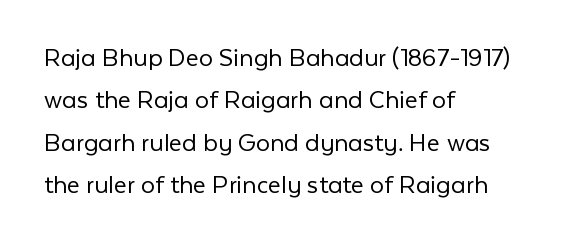
{"serif": "no", "italic": "no", "bold": "no", "weight": "light", "width": "normal", "stroke_contrast": "low", "x_height": "medium", "monospaced": "no", "underline": "no", "align": "left", "line_spacing": "normal", "line_spacing_ratio": 1.51, "letter_spacing": "normal", "letter_spacing_em": 0.0, "glyph_px": 28}
